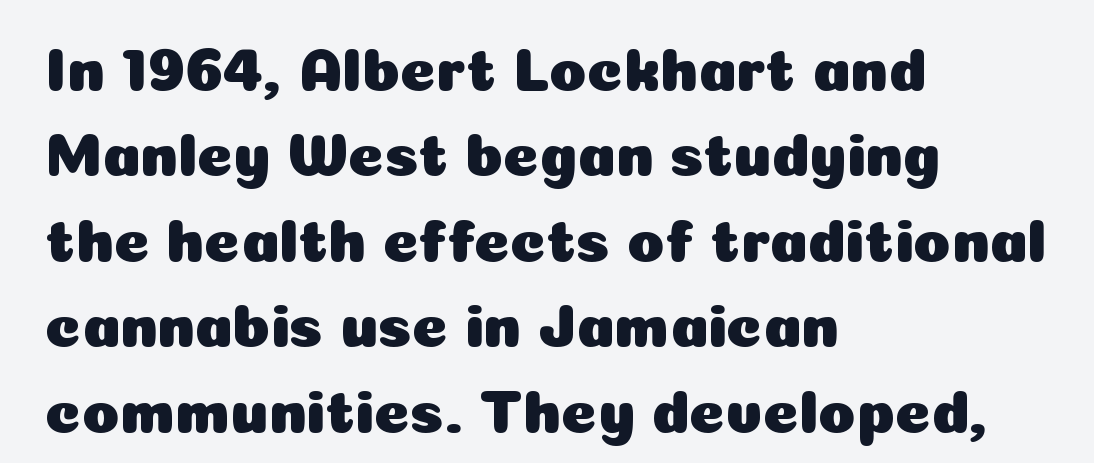
{"serif": "no", "italic": "no", "width": "normal", "stroke_contrast": "low", "x_height": "medium", "monospaced": "no", "underline": "no", "align": "left", "line_spacing": "normal", "line_spacing_ratio": 1.4, "letter_spacing": "normal", "letter_spacing_em": 0.0, "glyph_px": 61}
